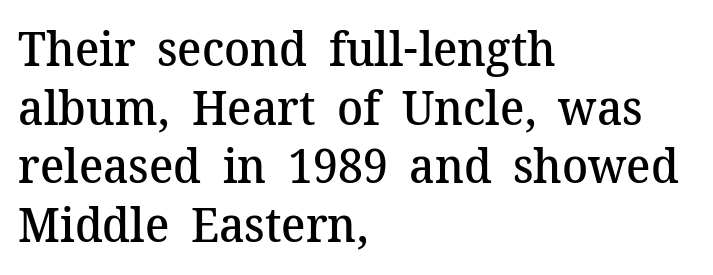
The image shows 48 px semibold serif type, upright; set left-aligned, line spacing 1.22x, normal letter spacing, not underlined; medium stroke contrast and a medium x-height.
